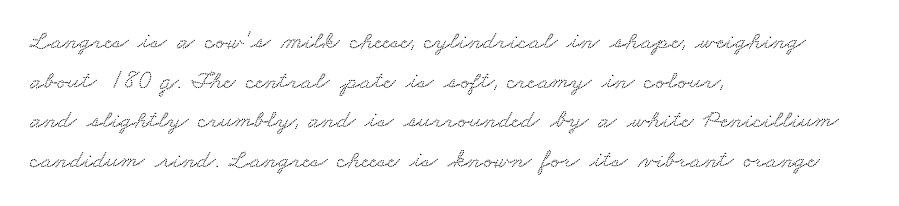
{"underline": "no", "align": "left", "line_spacing": "normal", "line_spacing_ratio": 1.52, "letter_spacing": "normal", "letter_spacing_em": 0.0, "glyph_px": 26}
